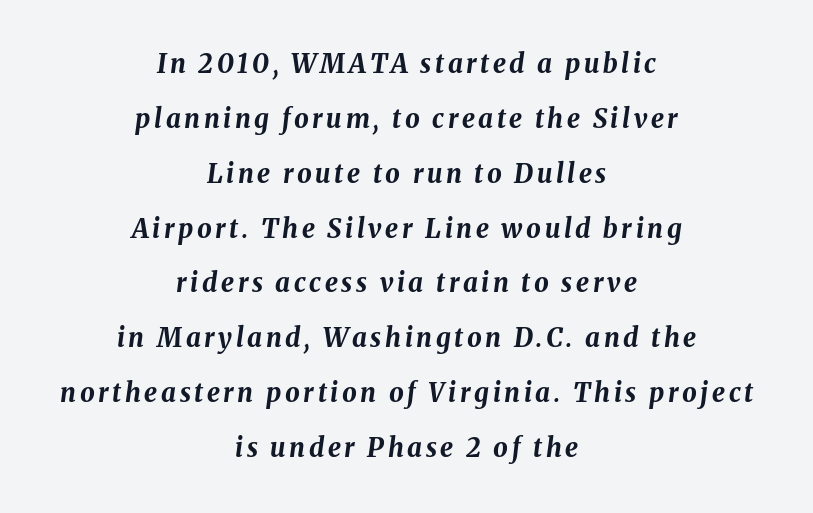
{"italic": "yes", "lean": "right", "slant_degrees": 8, "bold": "yes", "underline": "no", "align": "center", "line_spacing": "loose", "line_spacing_ratio": 2.11, "glyph_px": 26}
